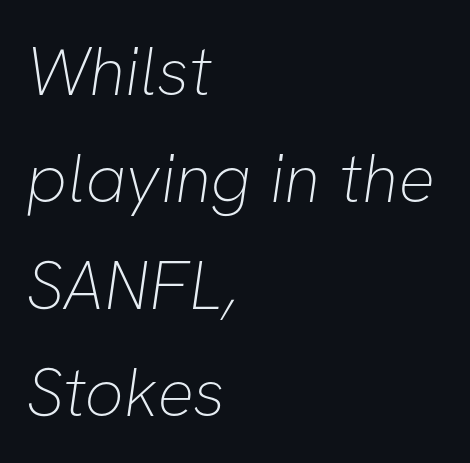
The image shows 69 px thin sans-serif type; set left-aligned, normal line spacing (1.55x), normal letter spacing, not underlined; low stroke contrast and a medium x-height.
